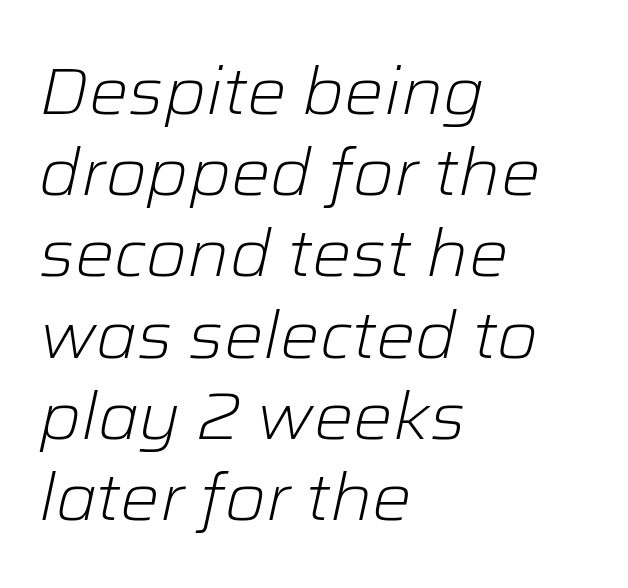
{"italic": "yes", "lean": "right", "slant_degrees": 12, "bold": "no", "weight": "light", "width": "normal", "stroke_contrast": "low", "x_height": "medium", "monospaced": "no", "underline": "no", "align": "left", "line_spacing_ratio": 1.23, "letter_spacing": "normal", "letter_spacing_em": 0.0, "glyph_px": 66}
